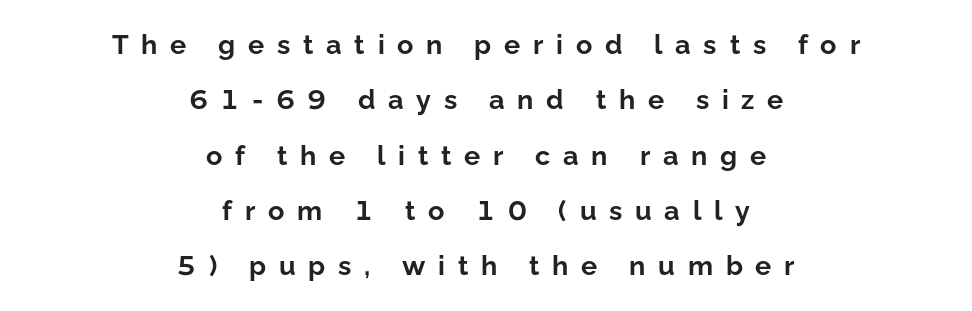
{"italic": "no", "bold": "yes", "underline": "no", "align": "center", "line_spacing": "loose", "line_spacing_ratio": 2.05, "letter_spacing": "wide", "letter_spacing_em": 0.47, "glyph_px": 27}
